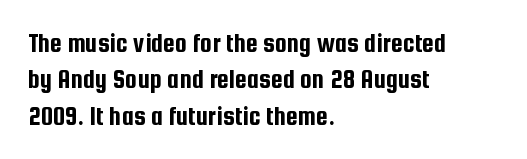
{"italic": "no", "underline": "no", "align": "left", "line_spacing": "normal", "line_spacing_ratio": 1.35, "letter_spacing": "normal", "letter_spacing_em": 0.0, "glyph_px": 27}
